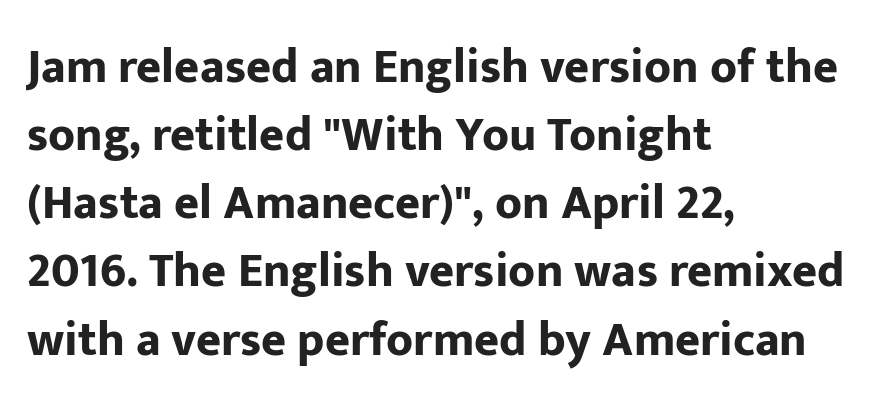
Q: Is the text bold? A: Yes.
Q: Is the text italic (slanted)? A: No, it is upright.
Q: Is the typeface a serif or a sans-serif typeface? A: Sans-serif.
Q: Is the text underlined? A: No.
Q: How is the paragraph aligned? A: Left-aligned.
Q: Is the spacing between letters normal or unusually wide? A: Normal.
Q: Is the spacing between lines tight, normal or loose? A: Normal.
Q: Width (condensed, normal, or wide)? A: Normal.
Q: Stroke contrast? A: Low.
Q: x-height? A: Medium.
Q: Monospaced? A: No.
